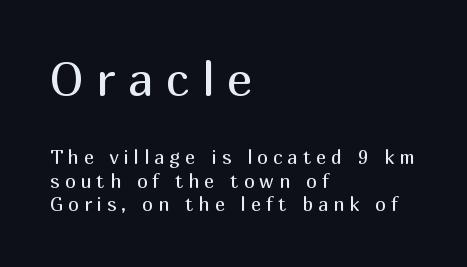
{"serif": "no", "italic": "no", "bold": "no", "weight": "regular", "width": "normal", "stroke_contrast": "medium", "x_height": "medium", "monospaced": "no", "underline": "no", "align": "left", "line_spacing_ratio": 1.23, "letter_spacing": "wide", "letter_spacing_em": 0.27, "larger_block": "first", "size_ratio": 2.47, "glyph_px": 47}
